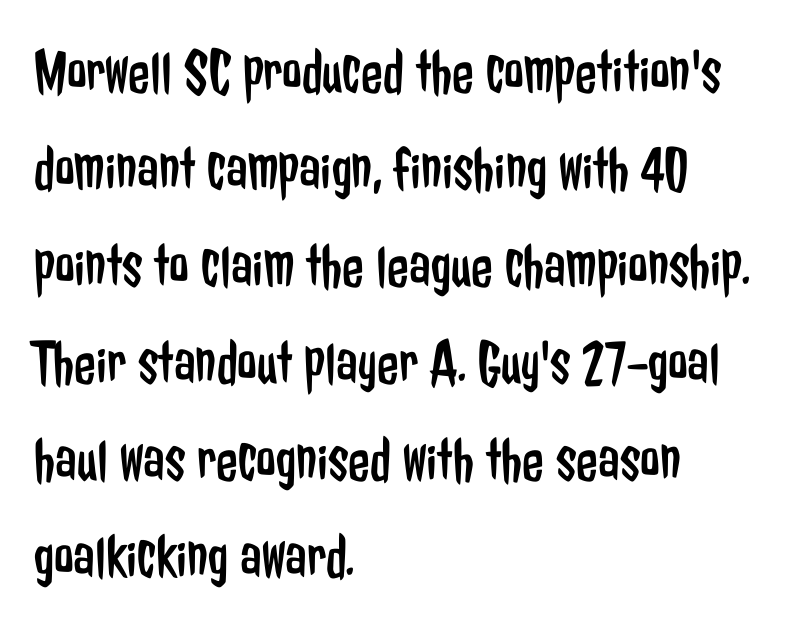
This sample has the flowing, uneven cadence of proportional lettering. The specimen reads as upright at a glance. Weight: in the light-to-regular range. Default kerning and tracking; the words read as compact shapes.
